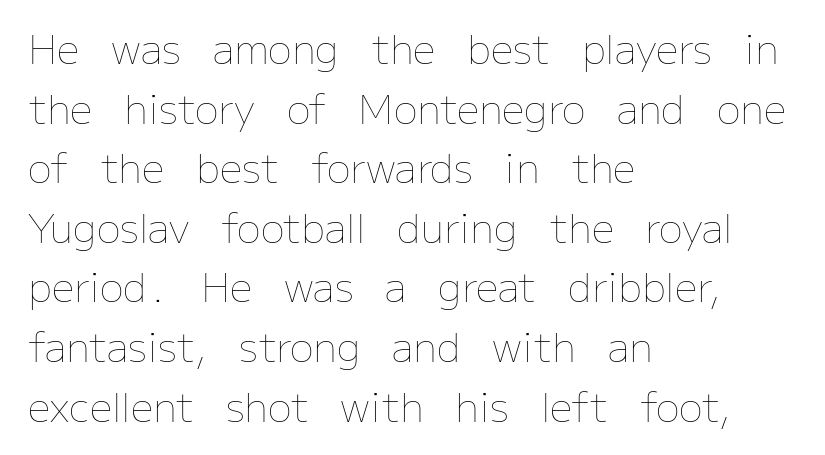
{"italic": "no", "bold": "no", "weight": "thin", "width": "normal", "stroke_contrast": "low", "x_height": "medium", "monospaced": "no", "underline": "no", "align": "left", "line_spacing": "normal", "line_spacing_ratio": 1.49, "letter_spacing": "normal", "letter_spacing_em": 0.0, "glyph_px": 40}
